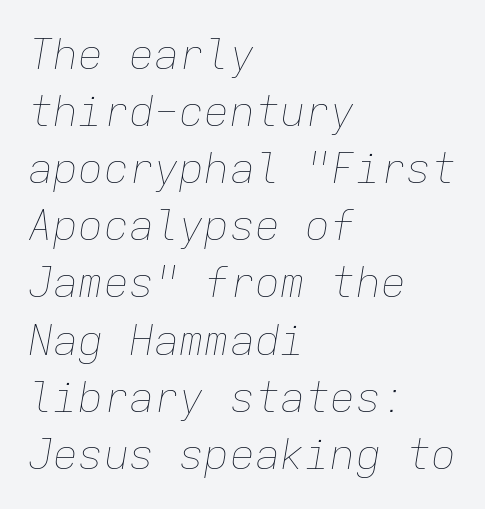
Note the uniform advance width — an 'i' takes as much space as an 'm'. A typesetter would call this zero additional tracking. The typesetting does not lean heavy: it is not bold. Looking at the ascenders, they clearly lean. The vertical gap from one line to the next is medium. Words float on clear page, feet unadorned.
